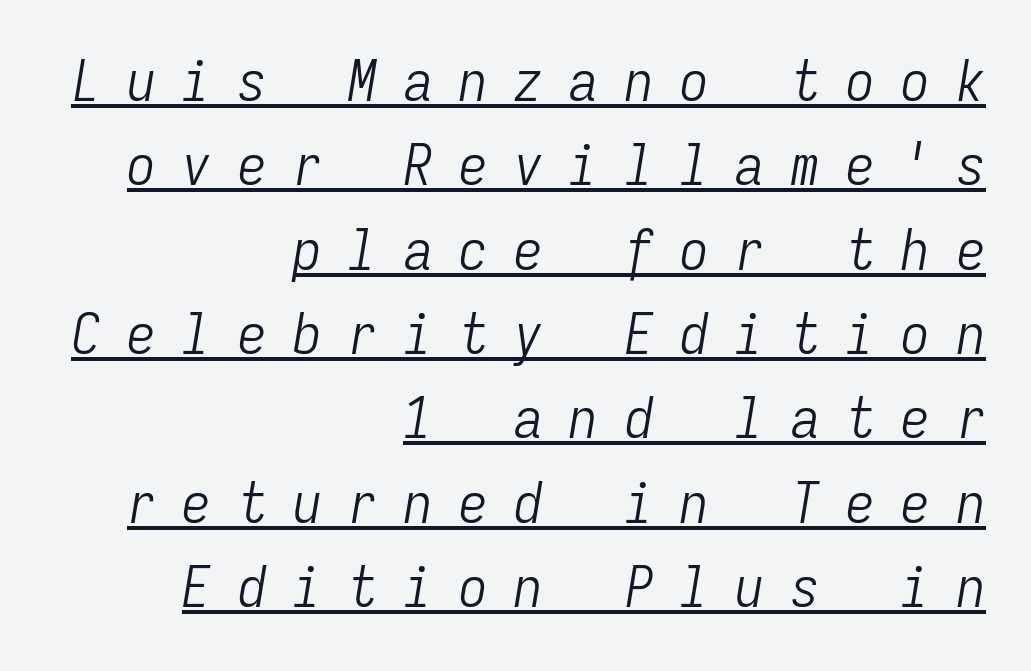
Every character here occupies the same horizontal width, giving the sample a typewriter-like rhythm. The weight tops out at a normal text grade. In terms of posture, this sample is oblique. Regular leading. Students, observe the line beneath the letters — that is underlining. The rendering inserts visible extra space after every character.
